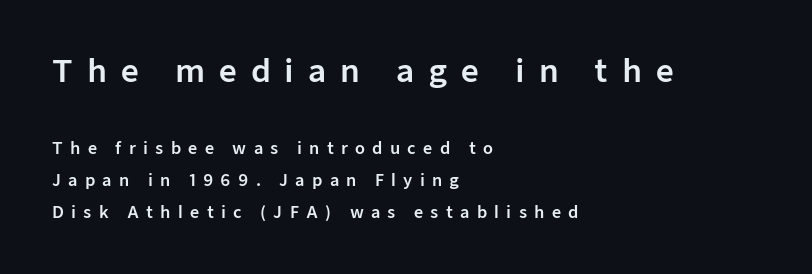
Typeset ragged right — the left edge is the straight one. Spacing verdict: proportional, widths tailored to each character. Leading: increased. Each row of text sits above clean, open space. You could only call the tracking loose — the letters float apart.
